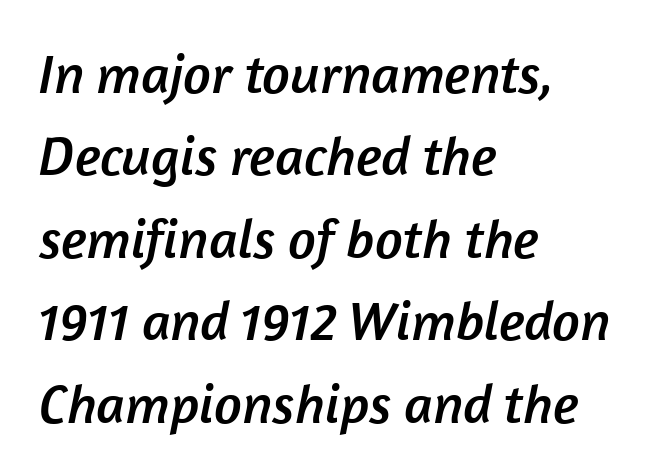
Horizontal bands of white between lines are of average thickness. The gap between lines stays unmarked. Do the characters align in a grid? No, the font is proportional. Words appear dense and cohesive because spacing is normal. Visually the block forms a straight wall on the left and a jagged coastline on the right. The text was rendered using a sans face with plain stroke endings.
